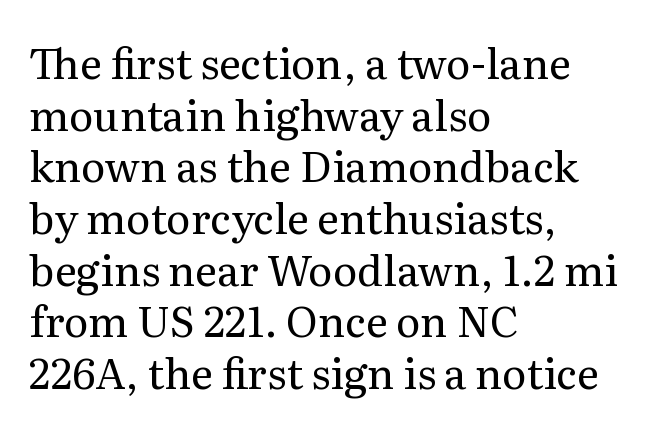
The image shows 42 px regular-weight serif type, upright; set left-aligned, line spacing 1.23x, normal letter spacing, not underlined; medium stroke contrast and a medium x-height.
